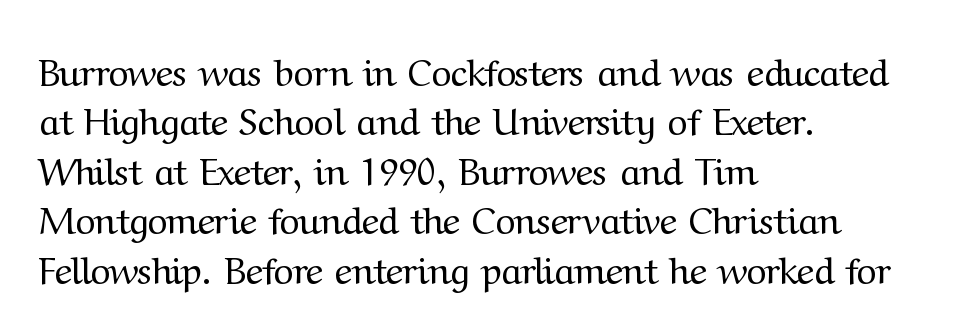
Compared with a typical body face, this is equally light or lighter still. The typeface chosen for these lines features serifs. A typesetter would call this proportional, since set widths differ per character. Default kerning and tracking; the words read as compact shapes. Does the lettering tilt? It doesn't — this is upright.
